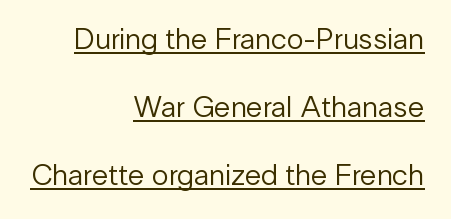
The typography opts for an upright posture over an oblique one. Each letter keeps its own natural width here, so spacing adapts to shape. Underlining? Definitely there. The lines in this sample share a right terminus and differ only in where they begin. The weight tops out at a normal text grade. Glyph-to-glyph distance matches everyday printed text.
